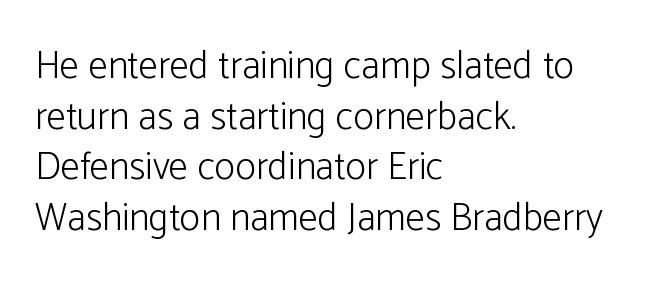
{"serif": "no", "italic": "no", "bold": "no", "weight": "light", "width": "normal", "stroke_contrast": "low", "x_height": "medium", "monospaced": "no", "underline": "no", "align": "left", "line_spacing": "normal", "line_spacing_ratio": 1.3, "letter_spacing": "normal", "letter_spacing_em": 0.0, "glyph_px": 39}
